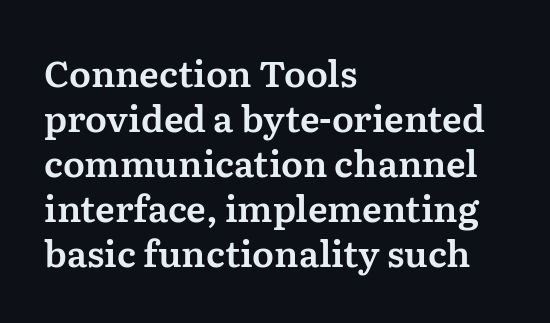
Q: Is the text italic (slanted)? A: No, it is upright.
Q: Is the typeface a serif or a sans-serif typeface? A: Serif.
Q: Is the text underlined? A: No.
Q: How is the paragraph aligned? A: Left-aligned.
Q: Is the spacing between letters normal or unusually wide? A: Normal.
Q: Is the spacing between lines tight, normal or loose? A: Normal.
Q: Width (condensed, normal, or wide)? A: Normal.
Q: Stroke contrast? A: Medium.
Q: x-height? A: Medium.
Q: Monospaced? A: No.
